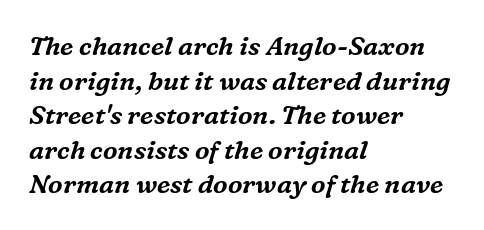
The image shows 26 px text type, italic (leaning right); set left-aligned, normal line spacing (1.33x), normal letter spacing, not underlined.
